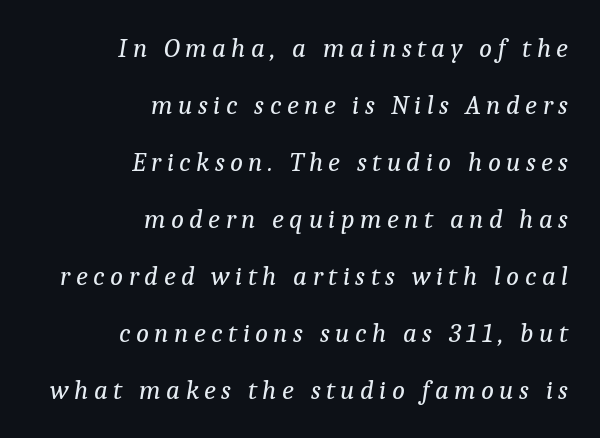
Q: Is the text bold? A: No.
Q: Is the text italic (slanted)? A: Yes, it leans right by about 9 degrees.
Q: Is the text underlined? A: No.
Q: How is the paragraph aligned? A: Right-aligned.
Q: Is the spacing between letters normal or unusually wide? A: Unusually wide.
Q: Is the spacing between lines tight, normal or loose? A: Loose.
